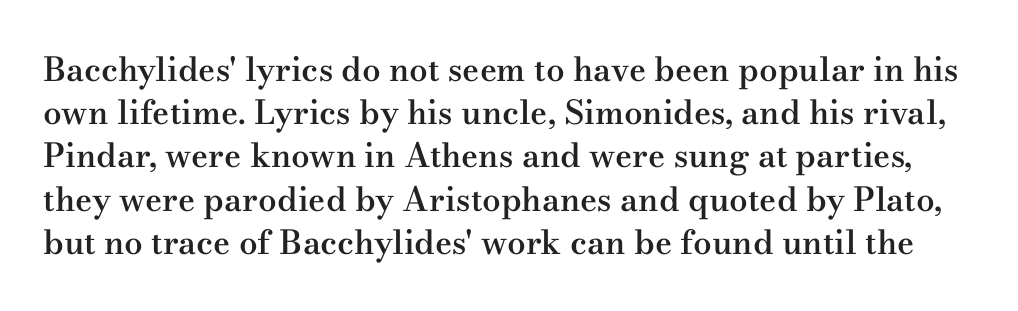
Compared with an ordinary text face, these strokes are moderately heavier — a semibold. Underline: absent. Notice how descenders clear the ascenders below comfortably — that's standard leading. In terms of letterspacing, this is plain default setting. Each letter's strokes conclude with small projecting serifs.
